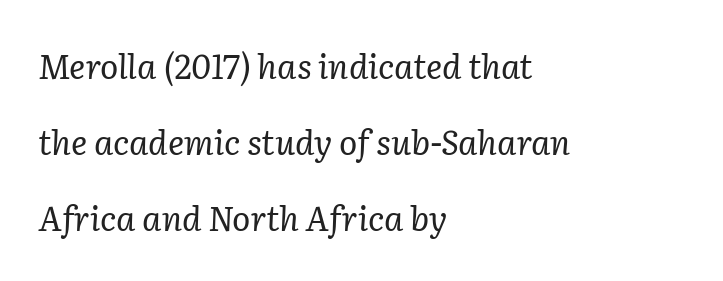
The ragged edge is on the right, which tells us the setting is flush left. Whoever set this chose breathing room over compactness in the vertical rhythm. Rule under the text: the space is simply empty. The letterforms sit shoulder to shoulder at normal distance.
